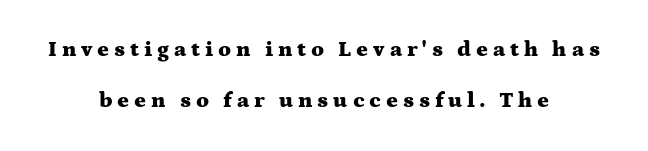
Q: Is the text bold? A: Yes.
Q: Is the text italic (slanted)? A: No, it is upright.
Q: Is the text underlined? A: No.
Q: How is the paragraph aligned? A: Centered.
Q: Is the spacing between letters normal or unusually wide? A: Unusually wide.
Q: Is the spacing between lines tight, normal or loose? A: Loose.
